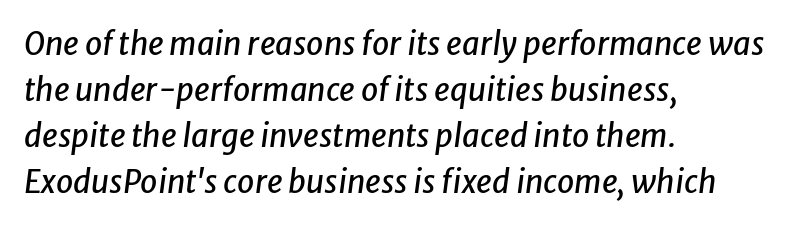
The image shows 31 px text type, italic (leaning right); set left-aligned, normal line spacing (1.48x), normal letter spacing, not underlined; low stroke contrast and a medium x-height.
